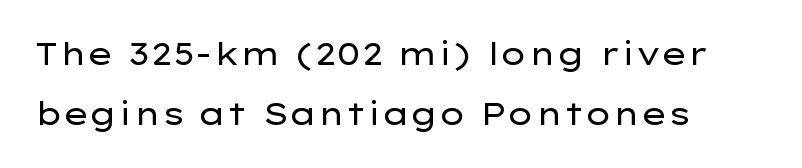
{"serif": "no", "italic": "no", "bold": "no", "weight": "regular", "width": "wide", "stroke_contrast": "low", "x_height": "medium", "monospaced": "no", "underline": "no", "align": "left", "line_spacing": "loose", "line_spacing_ratio": 1.94, "letter_spacing": "normal", "letter_spacing_em": 0.0, "glyph_px": 31}
